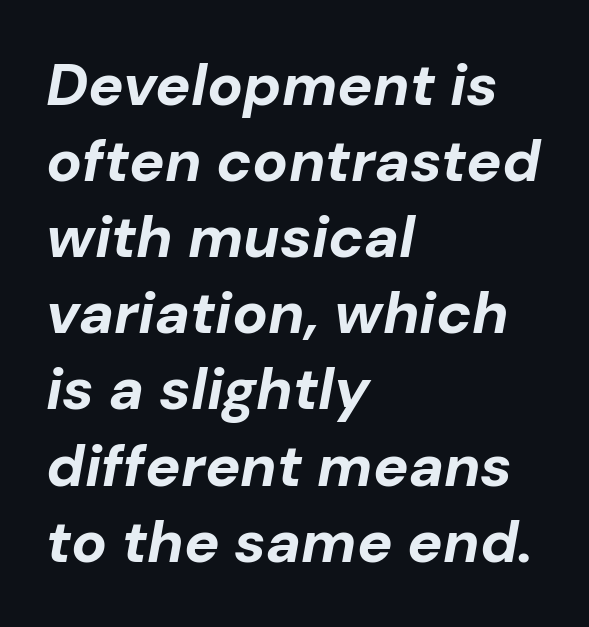
The image shows 59 px bold type, italic (leaning right); set left-aligned, normal line spacing (1.29x), normal letter spacing, not underlined; low stroke contrast and a medium x-height.
